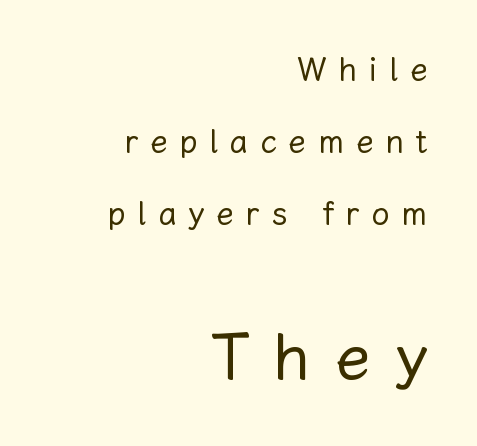
Q: Is the text bold? A: No.
Q: Is the text italic (slanted)? A: No, it is upright.
Q: Is the text underlined? A: No.
Q: How is the paragraph aligned? A: Right-aligned.
Q: Is the spacing between letters normal or unusually wide? A: Unusually wide.
Q: Is the spacing between lines tight, normal or loose? A: Loose.
Q: Which block of text is set in a larger size, the first (top) or the second (bottom)? A: The second (bottom) one.
Q: Width (condensed, normal, or wide)? A: Normal.
Q: Stroke contrast? A: Low.
Q: x-height? A: Medium.
Q: Monospaced? A: No.
